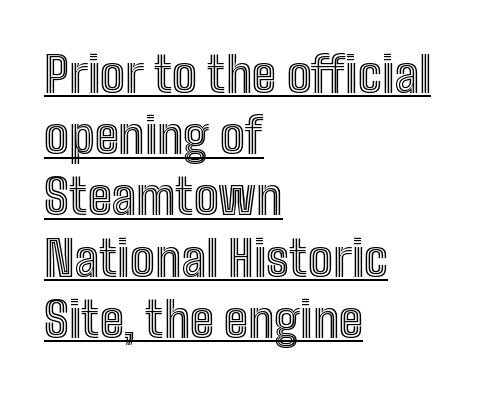
This sample has the flowing, uneven cadence of proportional lettering. Beneath each row of characters lies a ruled line. Does the lettering tilt? It doesn't — this is upright. The gaps between neighbouring characters are ordinary and unremarkable. Does the leading feel generous? No, just average.
